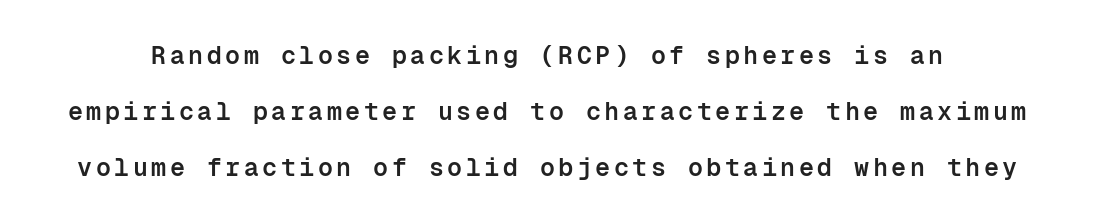
Tall strokes in this sample are plumb rather than angled. Summary of weight: moderately heavy, a semibold. Baseline-to-baseline distance is far greater than the letter height. Any mark beneath the type? The region is blank.
